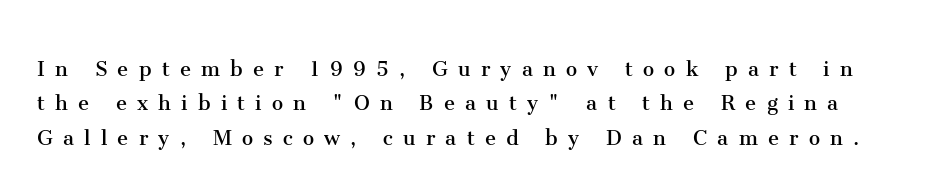
Q: Is the text bold? A: No.
Q: Is the text italic (slanted)? A: No, it is upright.
Q: Is the text underlined? A: No.
Q: Is the spacing between letters normal or unusually wide? A: Unusually wide.
Q: Is the spacing between lines tight, normal or loose? A: Normal.
